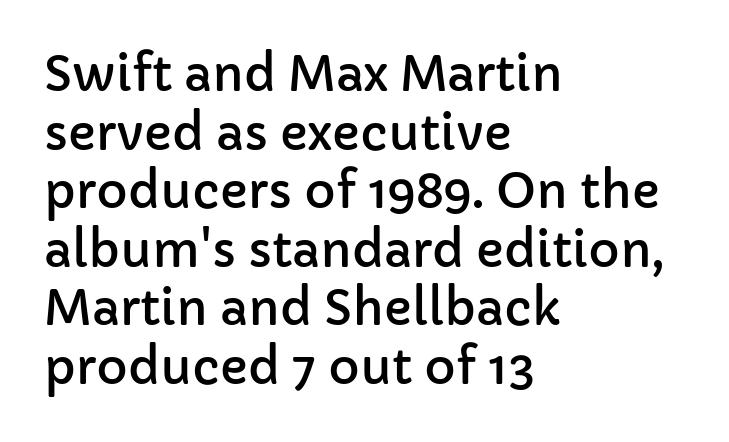
Tall strokes in this sample are plumb rather than angled. Here the designer chose a conventional face with non-uniform glyph widths. This rendering employs a face without finishing strokes, i.e., a sans-serif. Descenders hang freely into open space. Does the copy run flush right? No — it runs flush left. No extra tracking has been applied to these lines.
